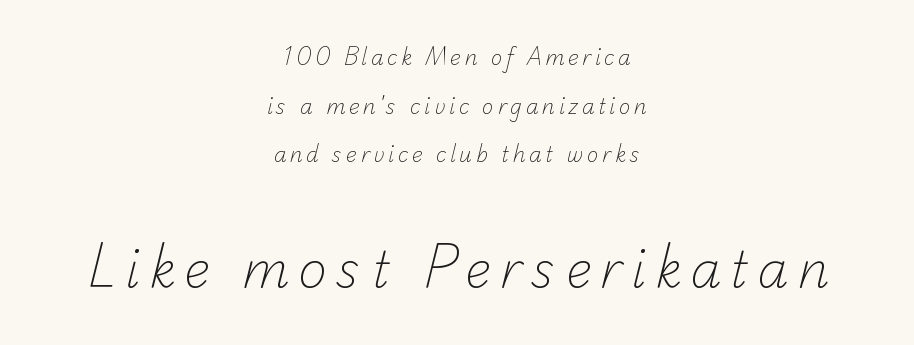
The image shows 49 px light sans-serif type; set centered, loose line spacing (2.43x), not underlined; the second (bottom) block is 2.45x larger; low stroke contrast and a small x-height.
